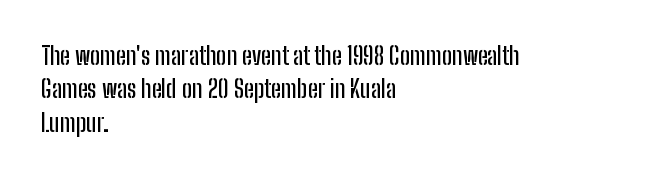
{"italic": "no", "underline": "no", "align": "left", "line_spacing": "normal", "line_spacing_ratio": 1.39, "letter_spacing": "normal", "letter_spacing_em": 0.0, "glyph_px": 24}
